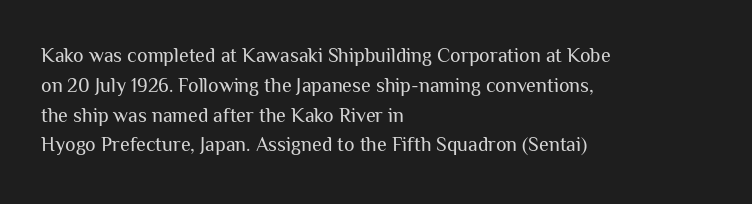
Rule under the text: the space is simply empty. Upright lettering throughout. This rendering leaves character spacing at its baseline value. If you drew a ruler down the left edge, every line would touch it. Is there much room between lines? A standard amount, neither cramped nor airy. This reads as an unemphasized weight, regular at the heaviest.
